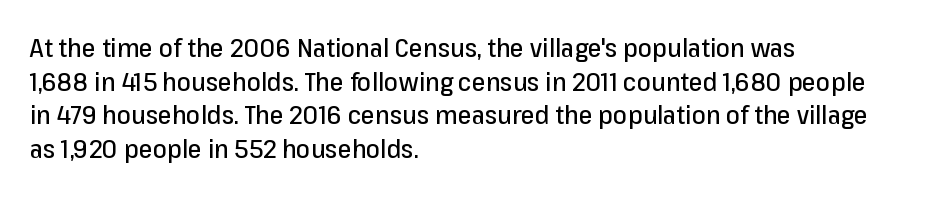
{"italic": "no", "underline": "no", "align": "left", "line_spacing": "normal", "line_spacing_ratio": 1.35, "letter_spacing": "normal", "letter_spacing_em": 0.0, "glyph_px": 25}
